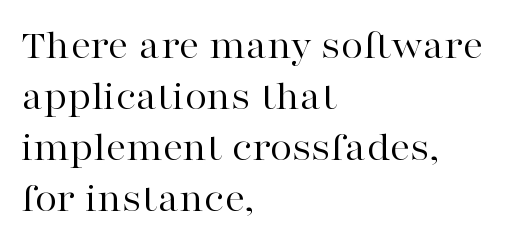
The letters advance in unequal steps, a hallmark of proportional type. Unmarked baselines from the first word to the last. This rendering leaves character spacing at its baseline value. The cut favours lightness, reaching ordinary text weight at its darkest. All the whitespace from short lines collects on the right.
